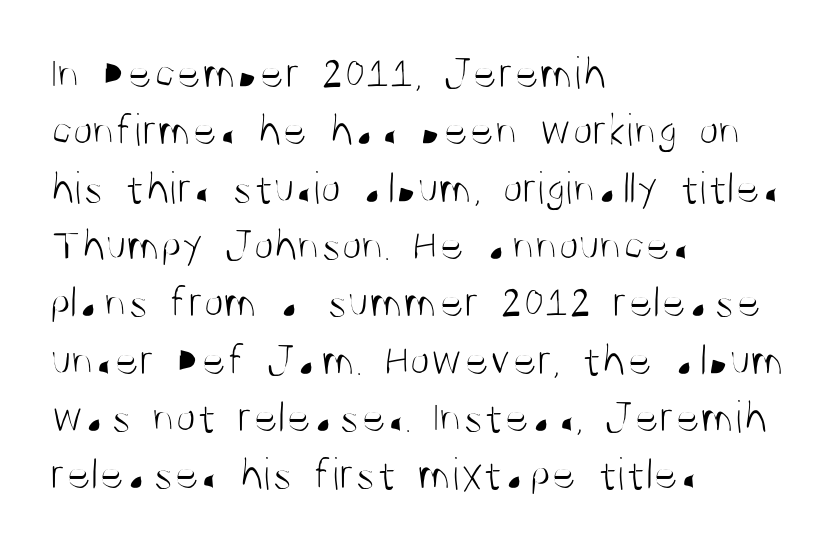
The image shows 47 px light, condensed sans-serif type, upright; set left-aligned, line spacing 1.22x, normal letter spacing, not underlined; medium stroke contrast and a large x-height.
